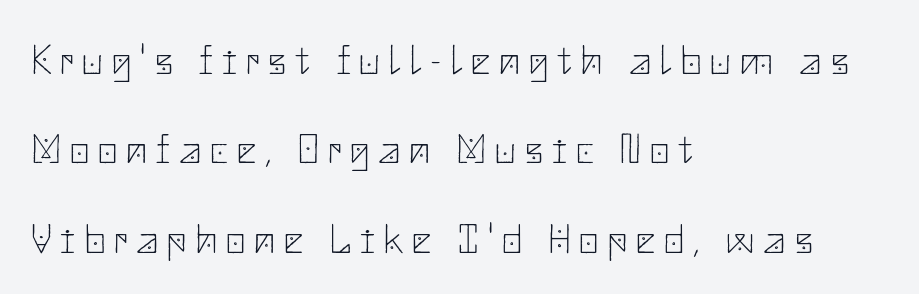
Q: Is the text bold? A: No.
Q: Is the text italic (slanted)? A: No, it is upright.
Q: Is the typeface a serif or a sans-serif typeface? A: Sans-serif.
Q: Is the text underlined? A: No.
Q: How is the paragraph aligned? A: Left-aligned.
Q: Is the spacing between letters normal or unusually wide? A: Unusually wide.
Q: Is the spacing between lines tight, normal or loose? A: Loose.
Q: Width (condensed, normal, or wide)? A: Normal.
Q: Stroke contrast? A: Low.
Q: x-height? A: Small.
